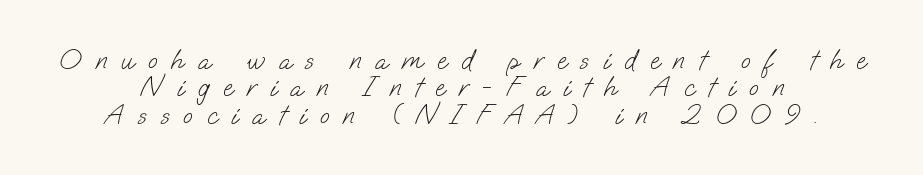
One-word summary of the alignment: center. If you measured baseline to baseline, you'd find a short distance. Type style note: lacks serifs. The rendering inserts visible extra space after every character. Stroke mass is kept to a normal reading level or below. Check the space under the baseline: it is left empty.
